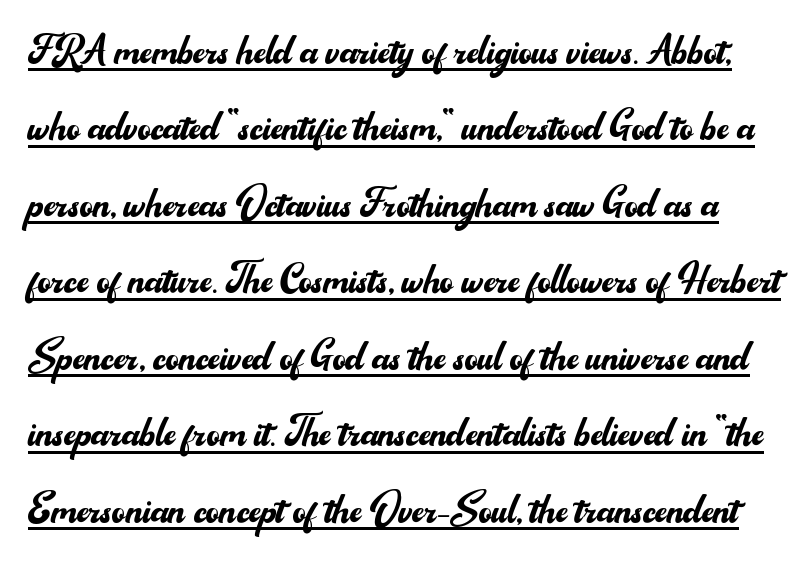
Is the letter spacing exaggerated? No — it looks like the ordinary default. Counters stay open thanks to moderate or lighter strokes. Character widths vary here, with narrow letters taking less room than wide ones. Examine the stroke ends and you'll find no serifs.
